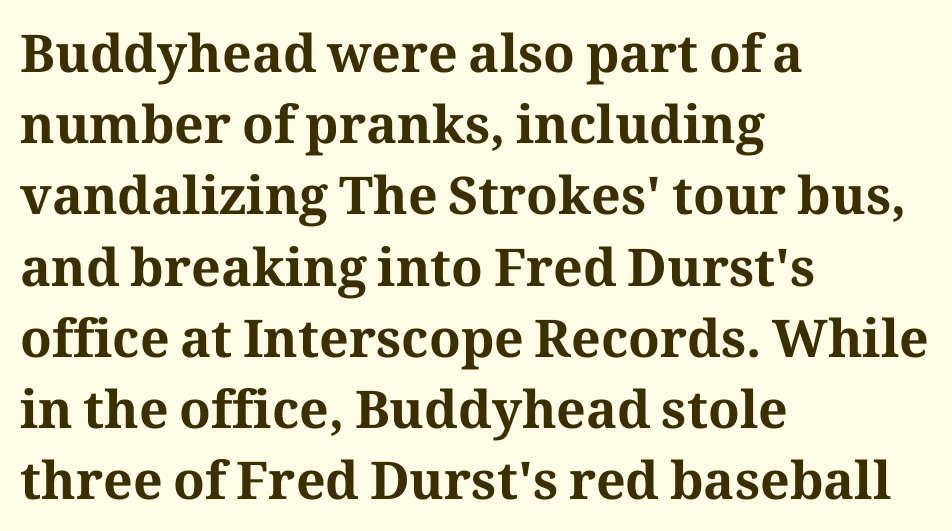
Q: Is the text bold? A: Yes.
Q: Is the text italic (slanted)? A: No, it is upright.
Q: Is the typeface a serif or a sans-serif typeface? A: Serif.
Q: Is the text underlined? A: No.
Q: How is the paragraph aligned? A: Left-aligned.
Q: Is the spacing between letters normal or unusually wide? A: Normal.
Q: Is the spacing between lines tight, normal or loose? A: Normal.
Q: Width (condensed, normal, or wide)? A: Normal.
Q: Stroke contrast? A: Medium.
Q: x-height? A: Medium.
Q: Monospaced? A: No.
